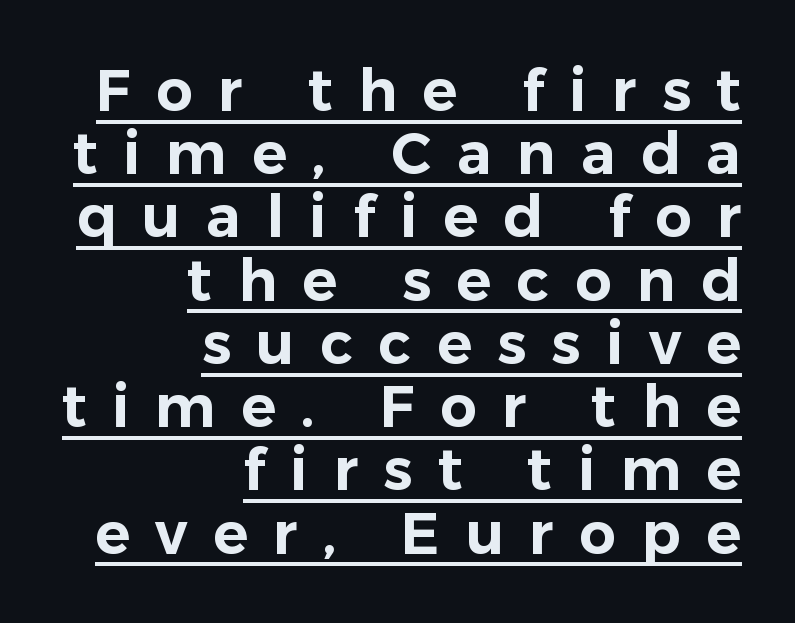
Are there feet on the stems? There aren't — it's a sans. What's the leading like? Squeezed, with rows nearly overlapping. The rendering uses the underline text-decoration. Glyph-to-glyph distance is far greater than everyday printed text.
